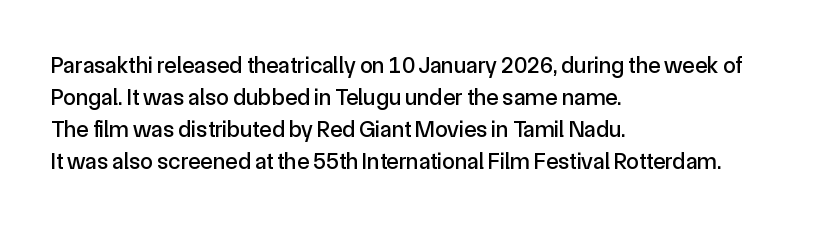
Q: Is the text italic (slanted)? A: No, it is upright.
Q: Is the text underlined? A: No.
Q: How is the paragraph aligned? A: Left-aligned.
Q: Is the spacing between letters normal or unusually wide? A: Normal.
Q: Is the spacing between lines tight, normal or loose? A: Normal.
